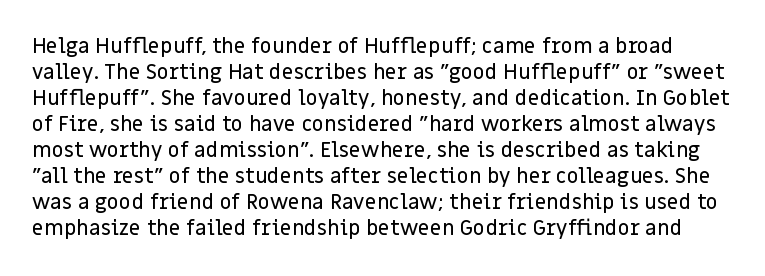
{"italic": "no", "underline": "no", "line_spacing_ratio": 1.24, "letter_spacing": "normal", "letter_spacing_em": 0.0, "glyph_px": 21}
